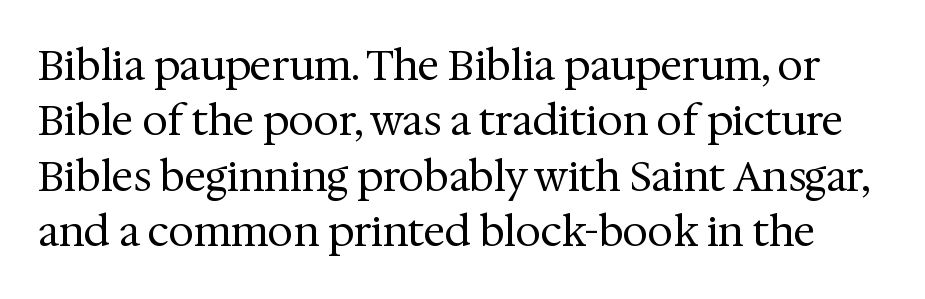
The image shows 41 px regular-weight serif type, upright; set normal line spacing (1.35x), normal letter spacing, not underlined; medium stroke contrast and a medium x-height.
